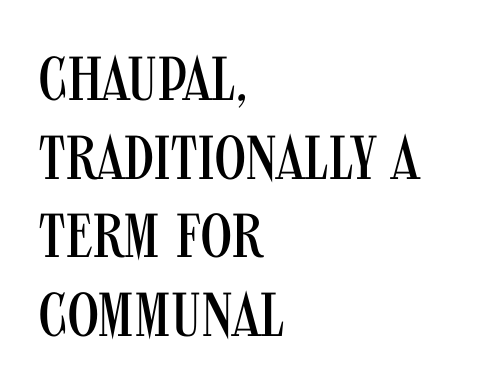
{"serif": "no", "italic": "no", "bold": "no", "weight": "regular", "width": "condensed", "stroke_contrast": "medium", "x_height": "large", "monospaced": "no", "underline": "no", "align": "left", "line_spacing": "normal", "line_spacing_ratio": 1.27, "letter_spacing": "normal", "letter_spacing_em": 0.0, "glyph_px": 62}
